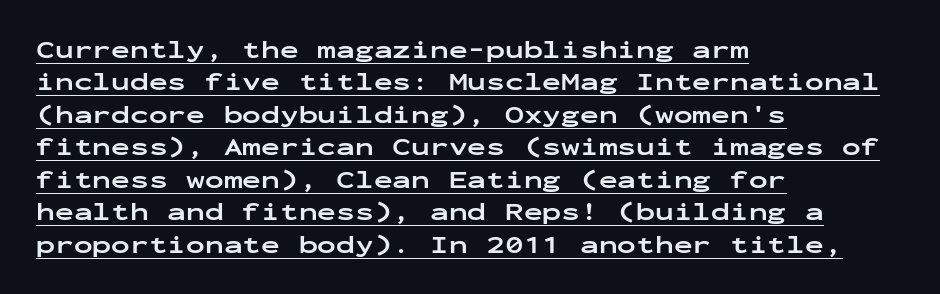
The image shows 25 px bold type, upright; set left-aligned, normal line spacing (1.3x), normal letter spacing, underlined.
